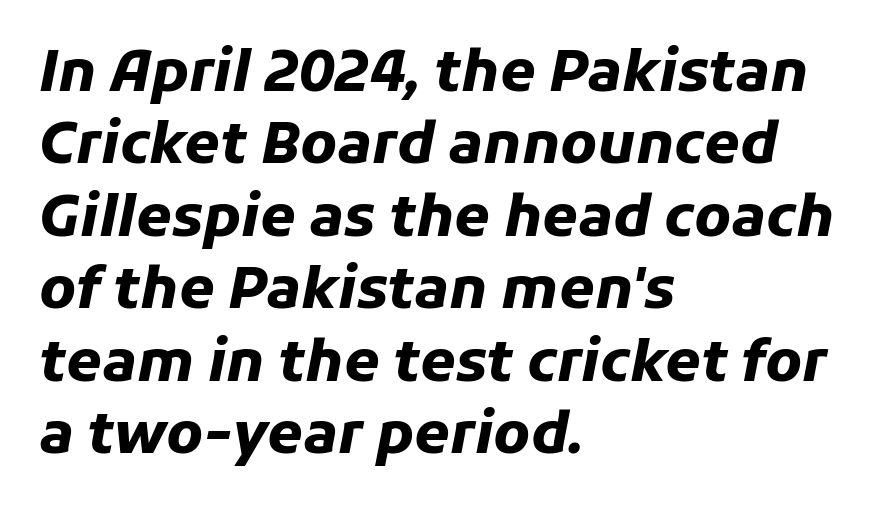
{"italic": "yes", "lean": "right", "slant_degrees": 11, "bold": "yes", "weight": "heavy", "width": "normal", "stroke_contrast": "low", "x_height": "medium", "monospaced": "no", "underline": "no", "align": "left", "line_spacing": "normal", "line_spacing_ratio": 1.27, "letter_spacing": "normal", "letter_spacing_em": 0.0, "glyph_px": 57}
